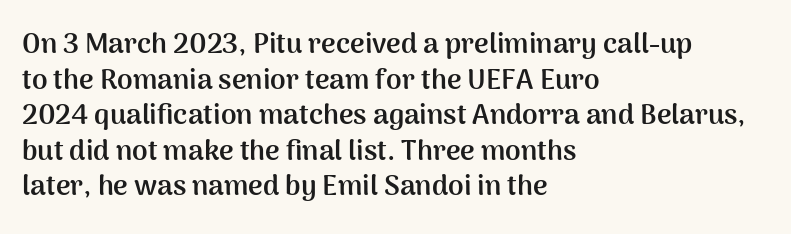
{"serif": "no", "italic": "no", "bold": "yes", "weight": "semibold", "width": "normal", "stroke_contrast": "medium", "x_height": "medium", "monospaced": "no", "underline": "no", "align": "left", "line_spacing": "normal", "line_spacing_ratio": 1.27, "letter_spacing": "normal", "letter_spacing_em": 0.0, "glyph_px": 28}
